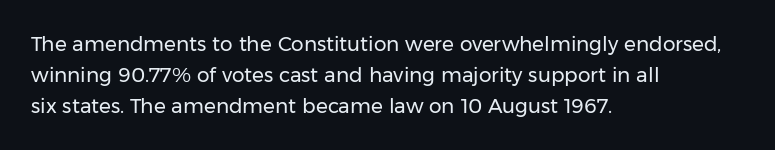
Q: Is the text bold? A: No.
Q: Is the text italic (slanted)? A: No, it is upright.
Q: Is the text underlined? A: No.
Q: How is the paragraph aligned? A: Left-aligned.
Q: Is the spacing between letters normal or unusually wide? A: Normal.
Q: Is the spacing between lines tight, normal or loose? A: Normal.
